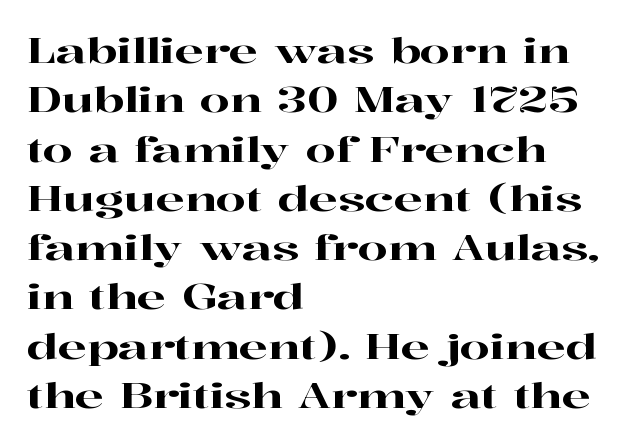
Q: Is the text italic (slanted)? A: No, it is upright.
Q: Is the typeface a serif or a sans-serif typeface? A: Serif.
Q: Is the text underlined? A: No.
Q: How is the paragraph aligned? A: Left-aligned.
Q: Is the spacing between letters normal or unusually wide? A: Normal.
Q: Is the spacing between lines tight, normal or loose? A: Normal.
Q: Width (condensed, normal, or wide)? A: Wide.
Q: Stroke contrast? A: High.
Q: x-height? A: Medium.
Q: Monospaced? A: No.
